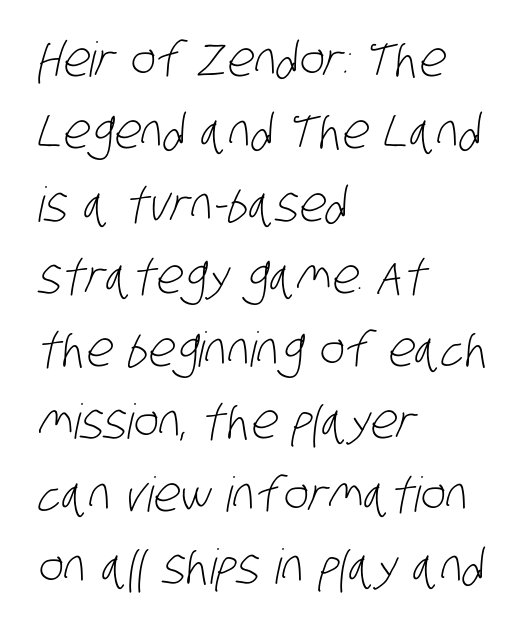
There is no visible air inserted between adjacent glyphs. Letters rest on an invisible, unmarked baseline. The typesetter chose a ragged-right arrangement here. If you measured baseline to baseline, you'd find a middling distance. The face used here is a sans, in the tradition of grotesques and geometrics.
